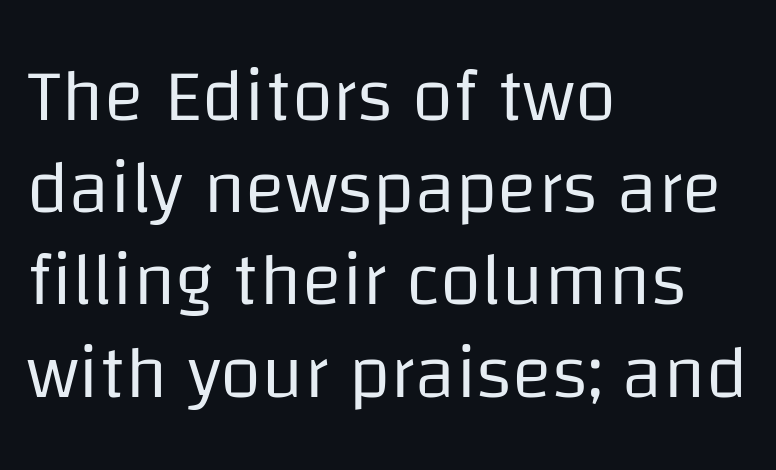
Q: Is the text bold? A: No.
Q: Is the text italic (slanted)? A: No, it is upright.
Q: Is the typeface a serif or a sans-serif typeface? A: Sans-serif.
Q: Is the text underlined? A: No.
Q: How is the paragraph aligned? A: Left-aligned.
Q: Is the spacing between letters normal or unusually wide? A: Normal.
Q: Width (condensed, normal, or wide)? A: Normal.
Q: Stroke contrast? A: Low.
Q: x-height? A: Large.
Q: Monospaced? A: No.
